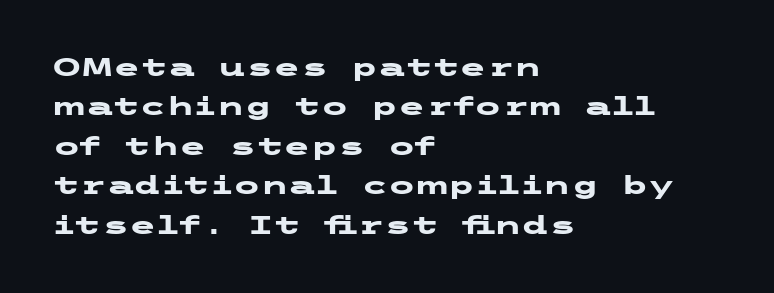
The image shows 25 px bold type, upright; set left-aligned, normal line spacing (1.58x), normal letter spacing, not underlined.
